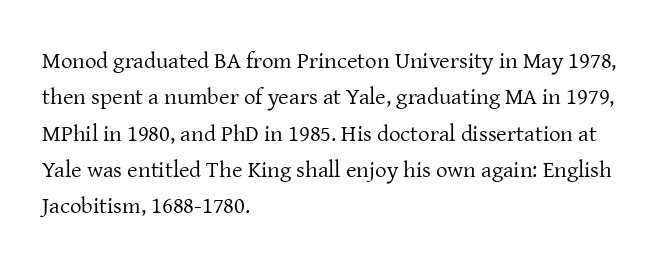
The image shows 23 px text type, upright; set left-aligned, normal line spacing (1.58x), normal letter spacing, not underlined.
